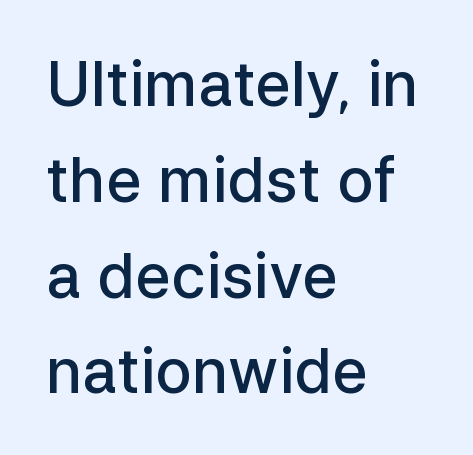
Q: Is the text bold? A: Semi-bold.
Q: Is the text italic (slanted)? A: No, it is upright.
Q: Is the typeface a serif or a sans-serif typeface? A: Sans-serif.
Q: Is the text underlined? A: No.
Q: How is the paragraph aligned? A: Left-aligned.
Q: Is the spacing between letters normal or unusually wide? A: Normal.
Q: Is the spacing between lines tight, normal or loose? A: Normal.
Q: Width (condensed, normal, or wide)? A: Normal.
Q: Stroke contrast? A: Low.
Q: x-height? A: Medium.
Q: Monospaced? A: No.
